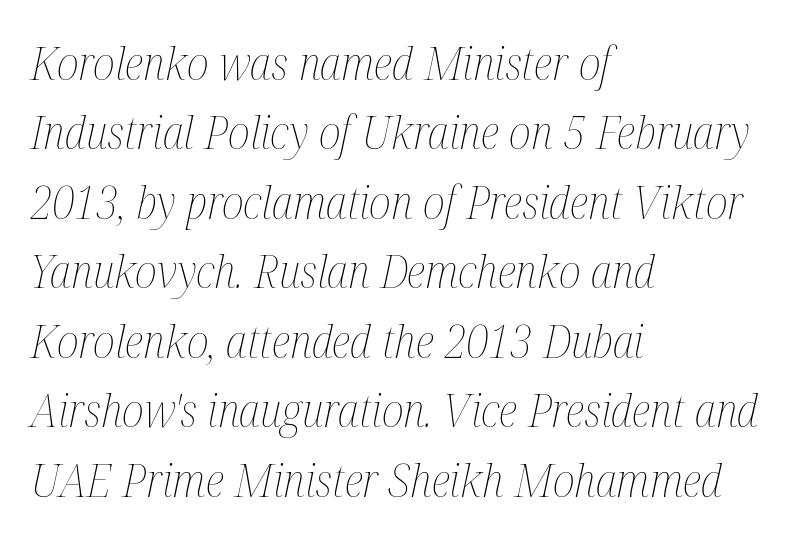
Italic? Definitely — the glyphs are oblique. These lines are rendered in a variable-pitch font. A student would call this left alignment; a typographer would say flush left, rag right. A typesetter would call this leading conventional body-copy spacing. Summary of weight: not heavy and not bold.
